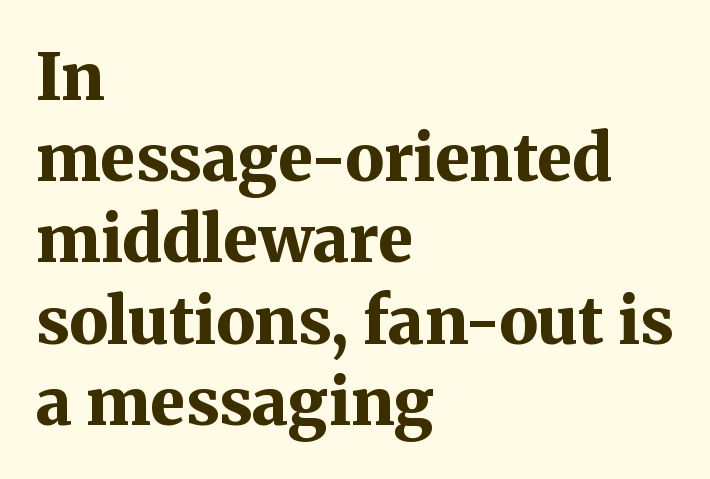
{"serif": "yes", "italic": "no", "bold": "yes", "weight": "bold", "width": "normal", "stroke_contrast": "medium", "x_height": "medium", "monospaced": "no", "underline": "no", "align": "left", "line_spacing": "normal", "line_spacing_ratio": 1.25, "letter_spacing": "normal", "letter_spacing_em": 0.0, "glyph_px": 65}
